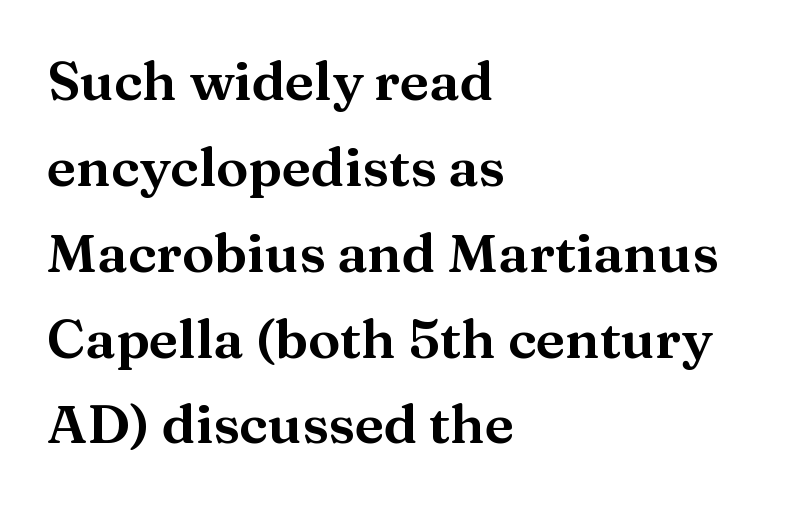
Q: Is the text italic (slanted)? A: No, it is upright.
Q: Is the typeface a serif or a sans-serif typeface? A: Serif.
Q: Is the text underlined? A: No.
Q: How is the paragraph aligned? A: Left-aligned.
Q: Is the spacing between letters normal or unusually wide? A: Normal.
Q: Is the spacing between lines tight, normal or loose? A: Normal.
Q: Width (condensed, normal, or wide)? A: Wide.
Q: Stroke contrast? A: Medium.
Q: x-height? A: Medium.
Q: Monospaced? A: No.
